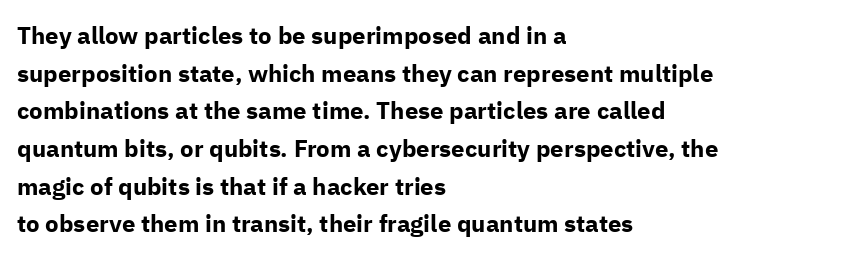
{"italic": "no", "bold": "yes", "underline": "no", "align": "left", "line_spacing": "normal", "line_spacing_ratio": 1.57, "letter_spacing": "normal", "letter_spacing_em": 0.0, "glyph_px": 24}
